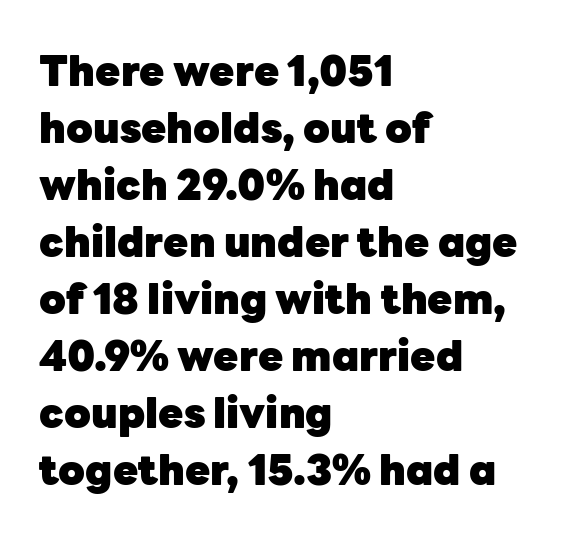
Every row of glyphs begins at an identical x-position on the left. Is there any slant? The stems are plumb. In terms of leading, this rendering sits right in the middle. The space beneath each line is pristine and unruled. Serif or sans? Sans — the stroke terminals are bare. Typesetter's note: full bold, strokes at maximum text heaviness.
